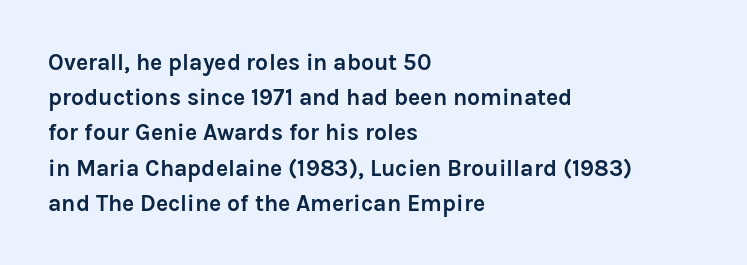
{"italic": "no", "bold": "yes", "underline": "no", "align": "left", "line_spacing": "normal", "line_spacing_ratio": 1.53, "letter_spacing": "normal", "letter_spacing_em": 0.0, "glyph_px": 23}
